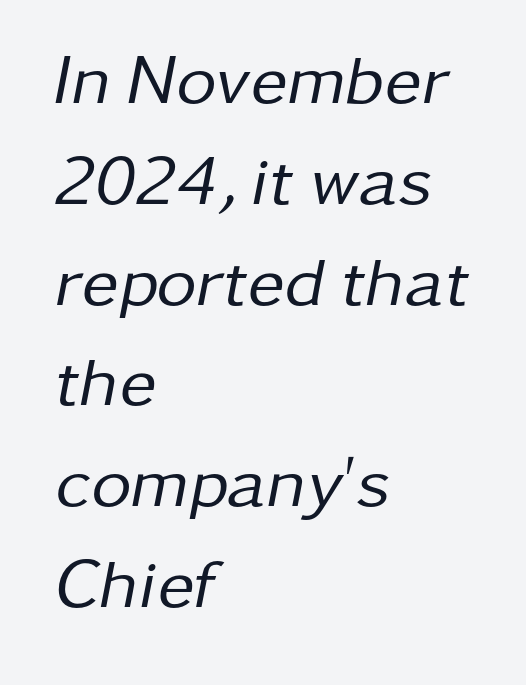
Q: Is the text bold? A: No.
Q: Is the text italic (slanted)? A: Yes, it leans right by about 11 degrees.
Q: Is the text underlined? A: No.
Q: How is the paragraph aligned? A: Left-aligned.
Q: Is the spacing between letters normal or unusually wide? A: Normal.
Q: Is the spacing between lines tight, normal or loose? A: Normal.
Q: Width (condensed, normal, or wide)? A: Normal.
Q: Stroke contrast? A: Low.
Q: x-height? A: Medium.
Q: Monospaced? A: No.
